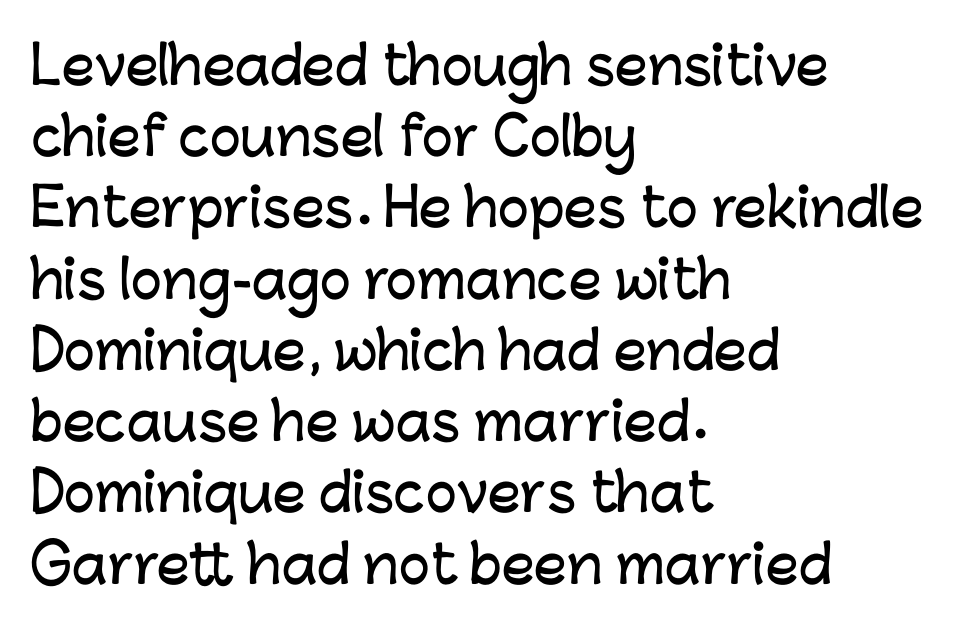
Q: Is the text italic (slanted)? A: No, it is upright.
Q: Is the typeface a serif or a sans-serif typeface? A: Sans-serif.
Q: Is the text underlined? A: No.
Q: How is the paragraph aligned? A: Left-aligned.
Q: Is the spacing between letters normal or unusually wide? A: Normal.
Q: Is the spacing between lines tight, normal or loose? A: Normal.
Q: Width (condensed, normal, or wide)? A: Normal.
Q: Stroke contrast? A: Low.
Q: x-height? A: Medium.
Q: Monospaced? A: No.
